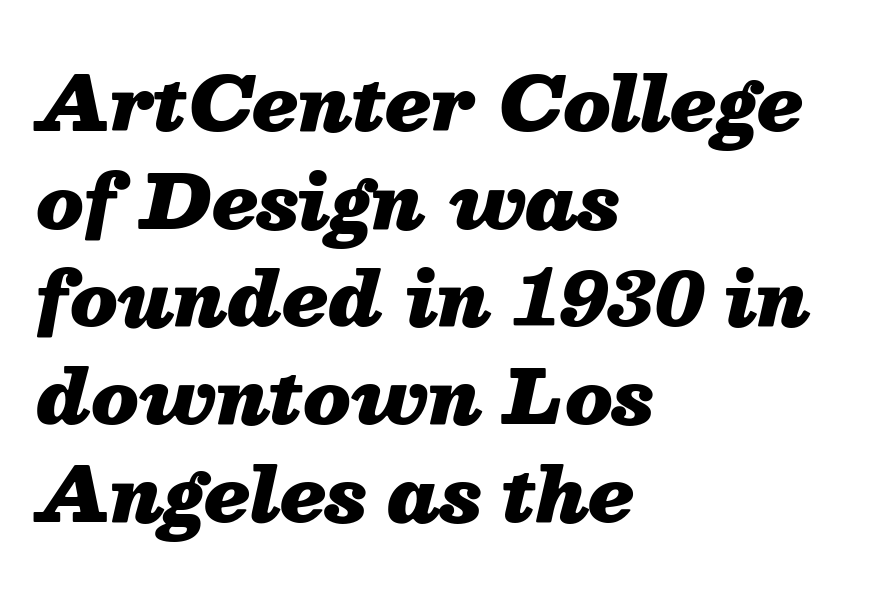
{"italic": "yes", "lean": "right", "slant_degrees": 13, "bold": "yes", "weight": "heavy", "width": "normal", "stroke_contrast": "medium", "x_height": "medium", "monospaced": "no", "underline": "no", "align": "left", "line_spacing": "normal", "line_spacing_ratio": 1.32, "letter_spacing": "normal", "letter_spacing_em": 0.0, "glyph_px": 74}
